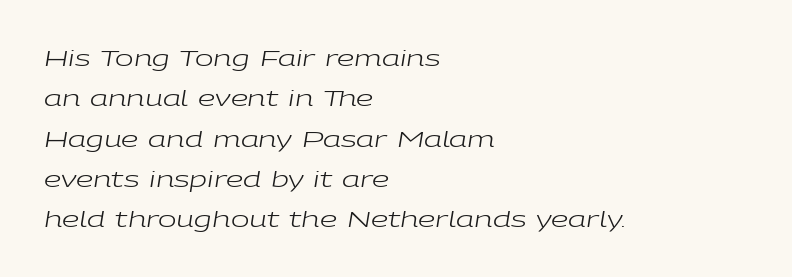
The image shows 22 px text type, italic (leaning right); set left-aligned, line spacing 1.83x, normal letter spacing, not underlined.
